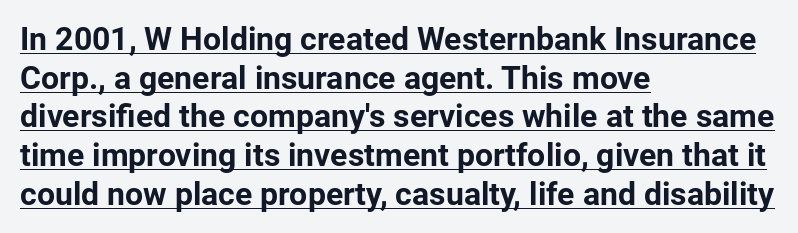
Q: Is the text bold? A: Yes.
Q: Is the text italic (slanted)? A: No, it is upright.
Q: Is the typeface a serif or a sans-serif typeface? A: Sans-serif.
Q: Is the text underlined? A: Yes.
Q: How is the paragraph aligned? A: Left-aligned.
Q: Is the spacing between letters normal or unusually wide? A: Normal.
Q: Width (condensed, normal, or wide)? A: Normal.
Q: Stroke contrast? A: Low.
Q: x-height? A: Medium.
Q: Monospaced? A: No.
